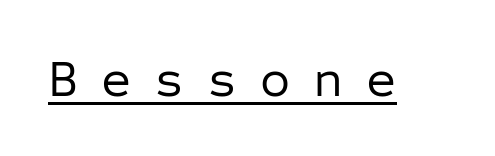
Q: Is the text bold? A: No.
Q: Is the text italic (slanted)? A: No, it is upright.
Q: Is the typeface a serif or a sans-serif typeface? A: Sans-serif.
Q: Is the text underlined? A: Yes.
Q: Is the spacing between letters normal or unusually wide? A: Unusually wide.
Q: Width (condensed, normal, or wide)? A: Normal.
Q: Stroke contrast? A: Low.
Q: x-height? A: Medium.
Q: Monospaced? A: Yes.
